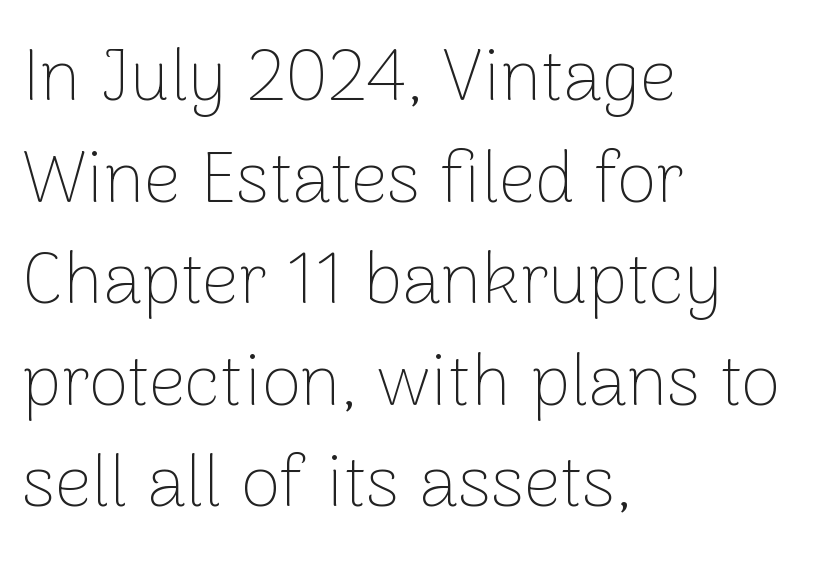
{"serif": "no", "italic": "no", "bold": "no", "weight": "thin", "width": "normal", "stroke_contrast": "low", "x_height": "medium", "monospaced": "no", "underline": "no", "align": "left", "line_spacing": "normal", "line_spacing_ratio": 1.41, "letter_spacing": "normal", "letter_spacing_em": 0.0, "glyph_px": 72}
